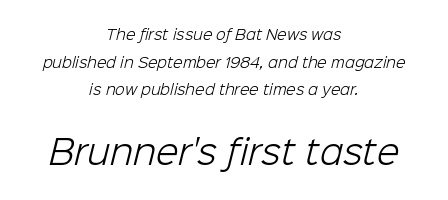
The image shows 33 px light sans-serif type; set centered, loose line spacing (1.98x), normal letter spacing, not underlined; the second (bottom) block is 2.36x larger; low stroke contrast and a medium x-height.
